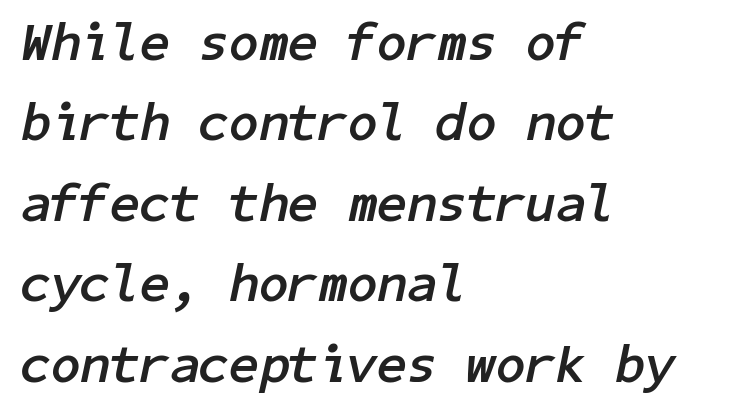
What's the leading like? Ordinary, nothing unusual. In terms of letterspacing, this is plain default setting. Honestly, there is no underline to notice here at all. Observe the lean: these are italic letterforms. Notice how thick the strokes are: this is what a full bold looks like.
